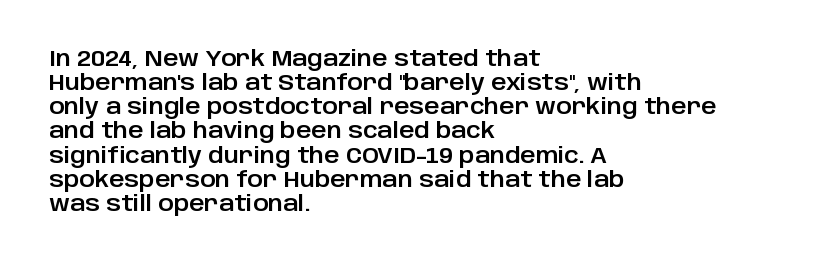
Q: Is the text italic (slanted)? A: No, it is upright.
Q: Is the text underlined? A: No.
Q: How is the paragraph aligned? A: Left-aligned.
Q: Is the spacing between letters normal or unusually wide? A: Normal.
Q: Is the spacing between lines tight, normal or loose? A: Tight.
